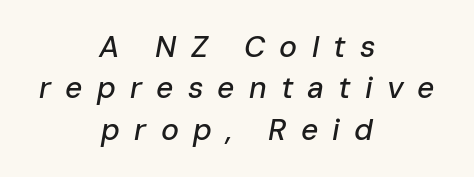
The image shows 30 px text type, italic (leaning right); set centered, normal line spacing (1.38x), unusually wide letter spacing (+0.47 em), not underlined; low stroke contrast and a medium x-height.
